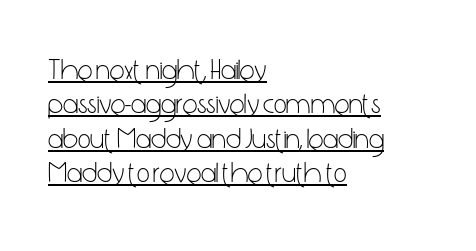
Looks like regular typesetting: each glyph gets only the width it needs. Heft: none added — not bold. The rendering uses the underline text-decoration. Note: no serifs on the glyphs. These lines were composed using upright roman letters. One-word summary of the alignment: left.
